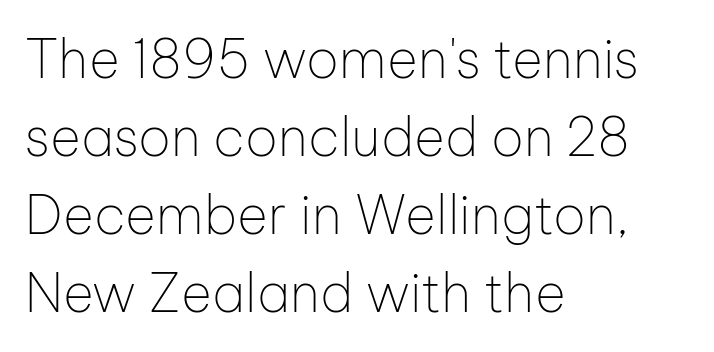
Weight class: somewhere from thin through regular. In terms of letterspacing, this is plain default setting. The letters advance in unequal steps, a hallmark of proportional type. The passage shown is not underscored anywhere. The typeface chosen for these lines omits serifs. The space between consecutive lines is moderate.
